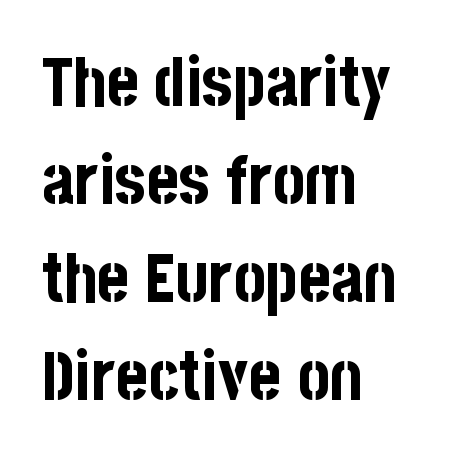
The image shows 68 px bold, condensed sans-serif type, upright; set left-aligned, normal line spacing (1.44x), normal letter spacing, not underlined; low stroke contrast and a large x-height.
